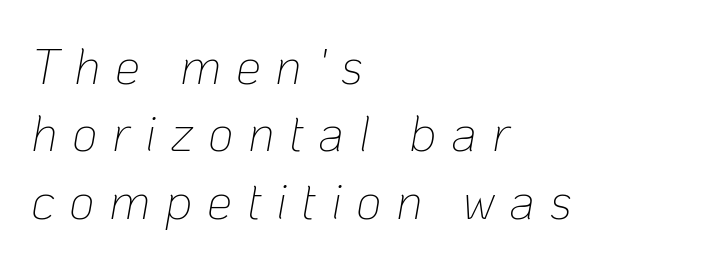
Clear beneath every line of the passage. Weight: regular or lighter. Emphasis-style slanted type is in use. A classic flush-left, rag-right setting is used for this passage. In terms of leading, this rendering sits right in the middle. Here the designer chose a conventional face with non-uniform glyph widths.
